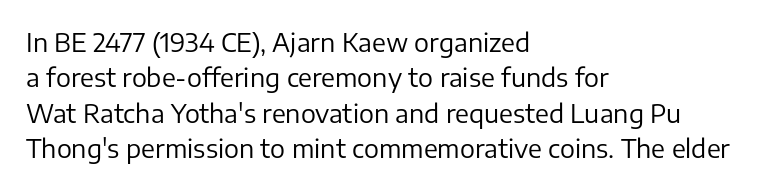
{"italic": "no", "bold": "no", "underline": "no", "align": "left", "line_spacing": "normal", "line_spacing_ratio": 1.42, "letter_spacing": "normal", "letter_spacing_em": 0.0, "glyph_px": 25}
